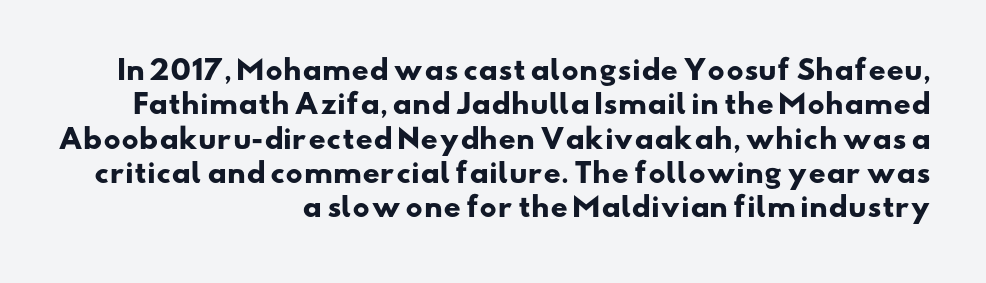
The image shows 27 px bold type; set right-aligned, normal line spacing (1.27x), normal letter spacing, not underlined.
